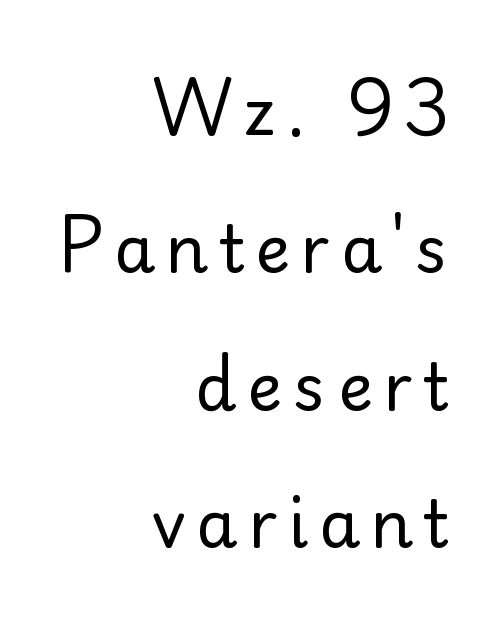
{"serif": "yes", "italic": "no", "bold": "no", "weight": "regular", "width": "normal", "stroke_contrast": "low", "x_height": "small", "monospaced": "no", "underline": "no", "align": "right", "line_spacing": "loose", "line_spacing_ratio": 2.08, "glyph_px": 66}
